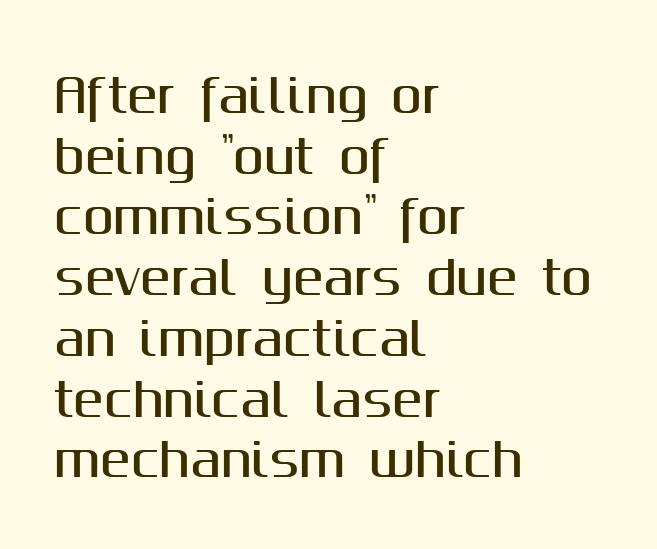
The axis of the letterforms is exactly vertical. The letters sit at their default tracking, neither squeezed nor spread. Spacing verdict: proportional, widths tailored to each character. The line-height multiplier appears to be the usual default. The passage shown is typeset with a sans-serif family. Layout note: lines flush left.
